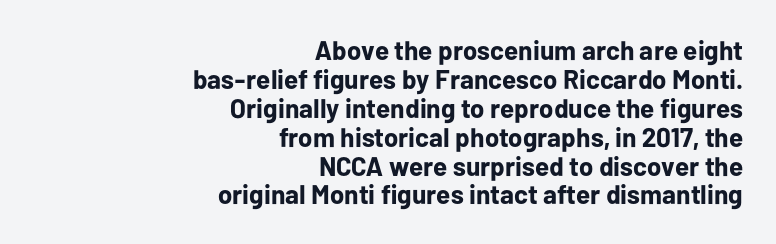
Q: Is the text bold? A: Yes.
Q: Is the text italic (slanted)? A: No, it is upright.
Q: Is the text underlined? A: No.
Q: How is the paragraph aligned? A: Right-aligned.
Q: Is the spacing between letters normal or unusually wide? A: Normal.
Q: Is the spacing between lines tight, normal or loose? A: Tight.
